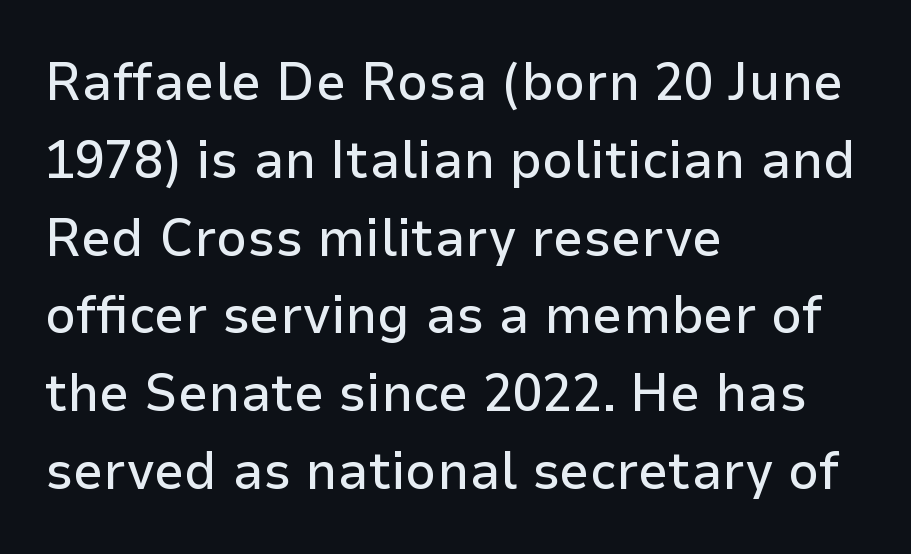
{"serif": "no", "italic": "no", "width": "normal", "stroke_contrast": "low", "x_height": "medium", "monospaced": "no", "underline": "no", "align": "left", "line_spacing": "normal", "line_spacing_ratio": 1.44, "letter_spacing": "normal", "letter_spacing_em": 0.0, "glyph_px": 54}
